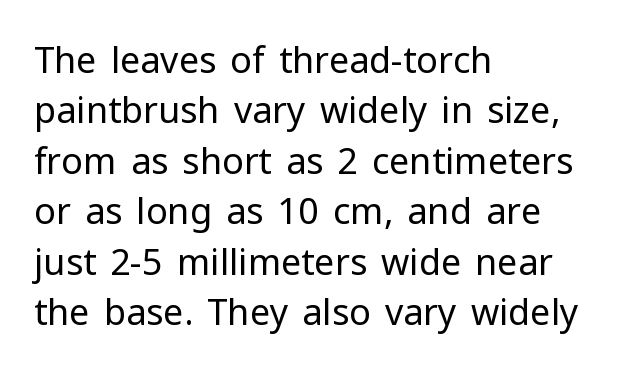
The image shows 36 px regular-weight sans-serif type, upright; set left-aligned, normal line spacing (1.4x), normal letter spacing, not underlined; low stroke contrast and a medium x-height.
